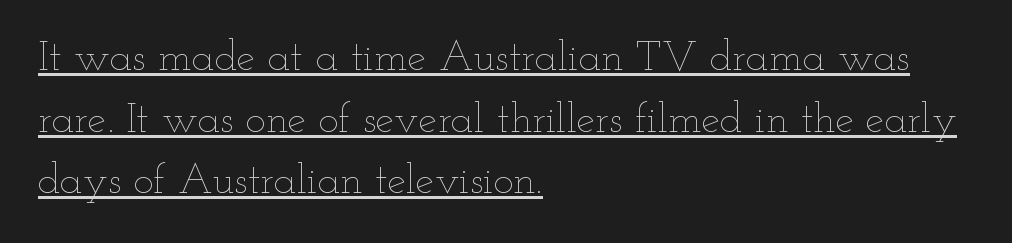
{"italic": "no", "bold": "no", "weight": "thin", "width": "wide", "stroke_contrast": "low", "x_height": "small", "monospaced": "no", "underline": "yes", "align": "left", "line_spacing": "normal", "line_spacing_ratio": 1.47, "letter_spacing": "normal", "letter_spacing_em": 0.0, "glyph_px": 42}
